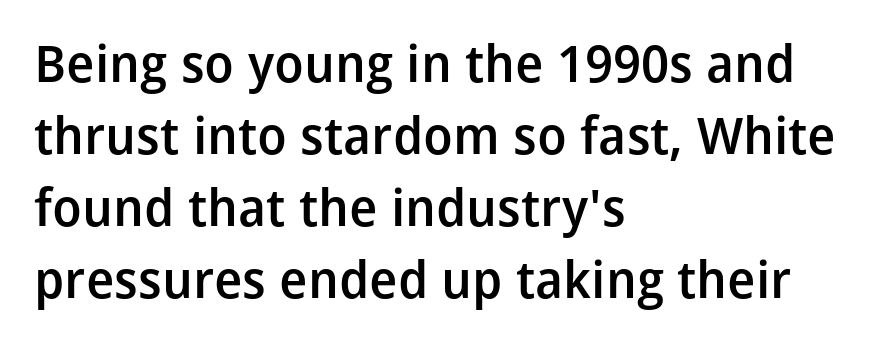
The words here are not underlined. Examine the stroke ends and you'll find no serifs. The letters are semibold — heavier than regular but short of a full bold. These lines are rendered in a variable-pitch font. Every character sits straight up, as roman type does.
